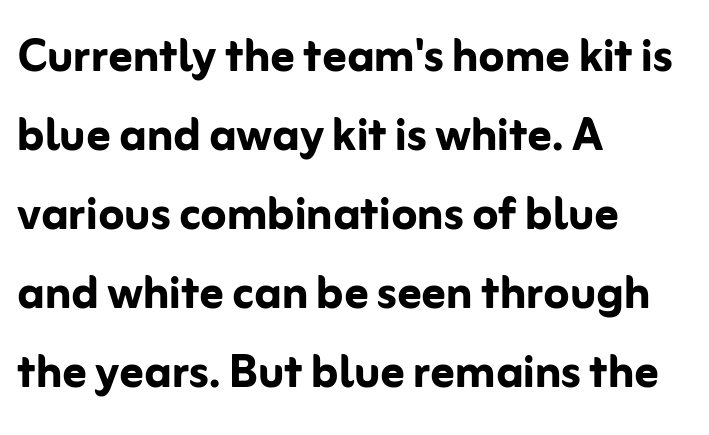
The image shows 59 px semibold sans-serif type, upright; set left-aligned, normal line spacing (1.34x), normal letter spacing, not underlined; low stroke contrast and a medium x-height.
